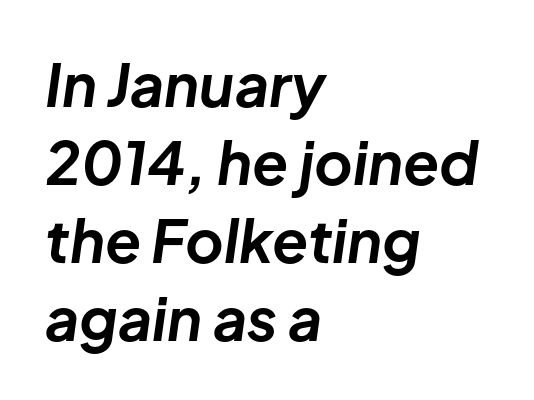
Q: Is the text bold? A: Yes.
Q: Is the text italic (slanted)? A: Yes, it leans right by about 8 degrees.
Q: Is the text underlined? A: No.
Q: How is the paragraph aligned? A: Left-aligned.
Q: Is the spacing between letters normal or unusually wide? A: Normal.
Q: Is the spacing between lines tight, normal or loose? A: Normal.
Q: Width (condensed, normal, or wide)? A: Normal.
Q: Stroke contrast? A: Low.
Q: x-height? A: Medium.
Q: Monospaced? A: No.
